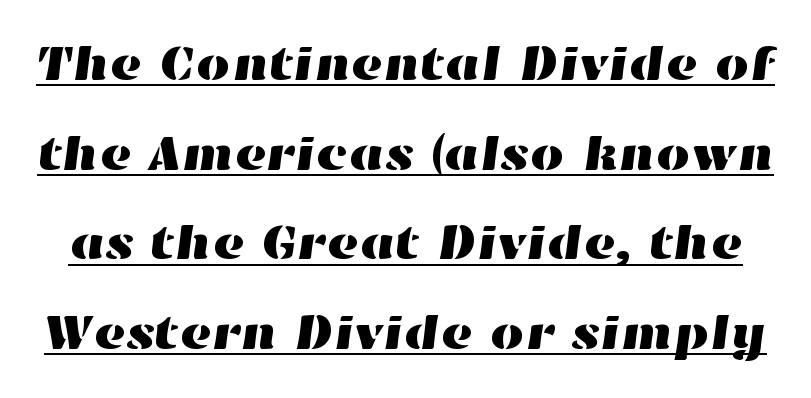
Q: Is the text underlined? A: Yes.
Q: Is the spacing between letters normal or unusually wide? A: Normal.
Q: Width (condensed, normal, or wide)? A: Wide.
Q: Stroke contrast? A: High.
Q: x-height? A: Medium.
Q: Monospaced? A: No.
